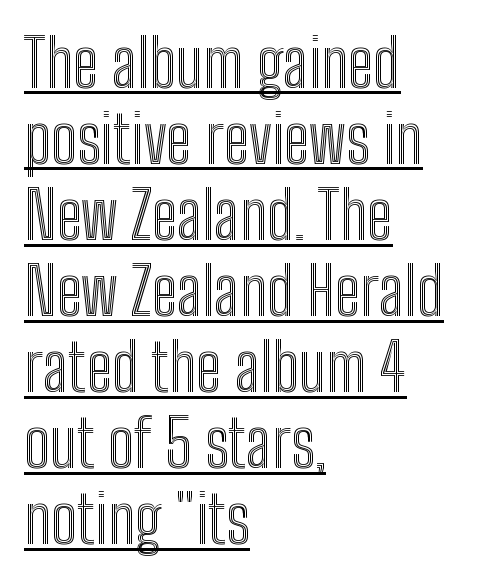
{"italic": "no", "width": "condensed", "x_height": "medium", "monospaced": "no", "underline": "yes", "align": "left", "line_spacing_ratio": 1.17, "letter_spacing": "normal", "letter_spacing_em": 0.0, "glyph_px": 65}
